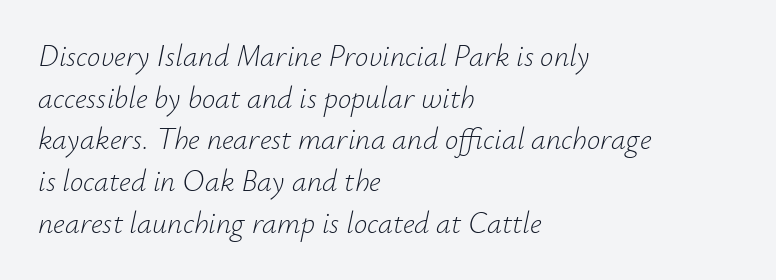
Q: Is the text bold? A: No.
Q: Is the text italic (slanted)? A: Yes, it leans right by about 12 degrees.
Q: Is the text underlined? A: No.
Q: How is the paragraph aligned? A: Left-aligned.
Q: Is the spacing between letters normal or unusually wide? A: Normal.
Q: Is the spacing between lines tight, normal or loose? A: Normal.
Q: Width (condensed, normal, or wide)? A: Normal.
Q: Stroke contrast? A: Low.
Q: x-height? A: Small.
Q: Monospaced? A: No.
